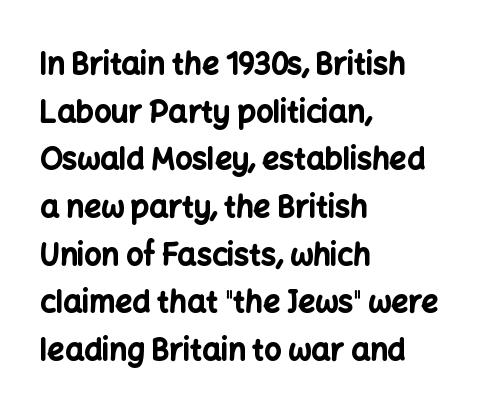
The image shows 30 px bold sans-serif type, upright; set left-aligned, normal line spacing (1.59x), normal letter spacing, not underlined; low stroke contrast and a medium x-height.
